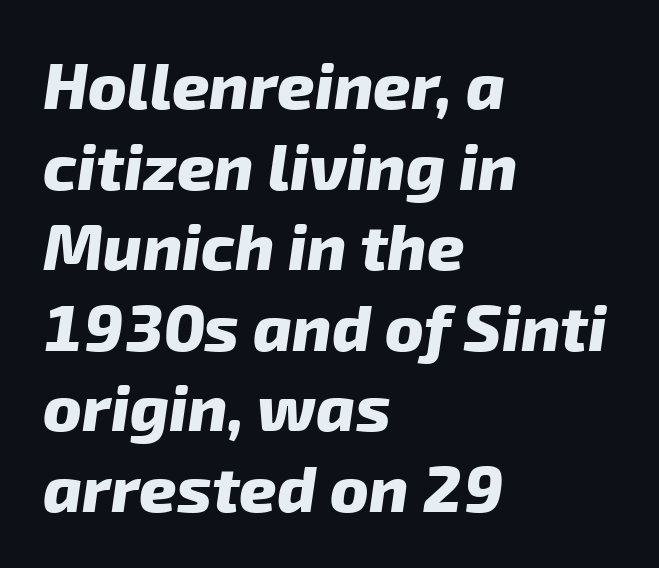
The image shows 65 px heavy sans-serif type; set left-aligned, line spacing 1.24x, normal letter spacing, not underlined; low stroke contrast and a medium x-height.
